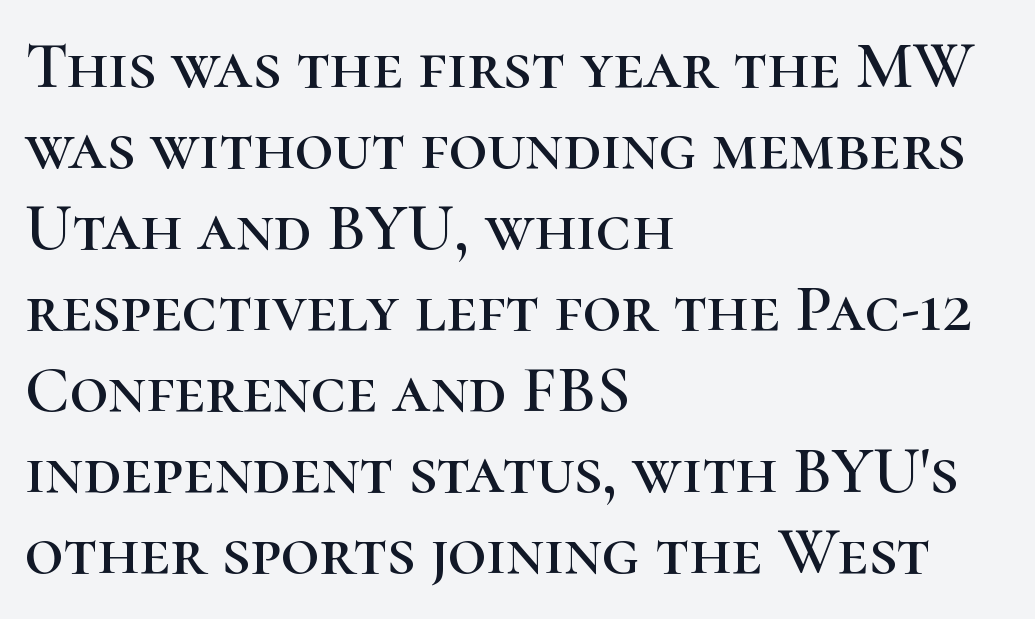
{"serif": "yes", "italic": "no", "width": "normal", "stroke_contrast": "high", "x_height": "medium", "monospaced": "no", "underline": "no", "align": "left", "line_spacing_ratio": 1.21, "letter_spacing": "normal", "letter_spacing_em": 0.0, "glyph_px": 67}
